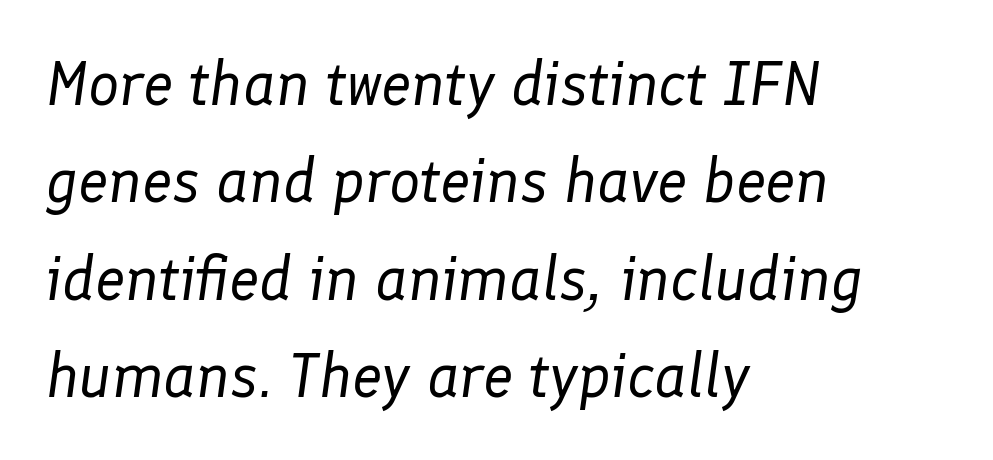
The image shows 62 px regular-weight type, italic (leaning right); set left-aligned, normal line spacing (1.57x), normal letter spacing, not underlined; low stroke contrast and a medium x-height.
